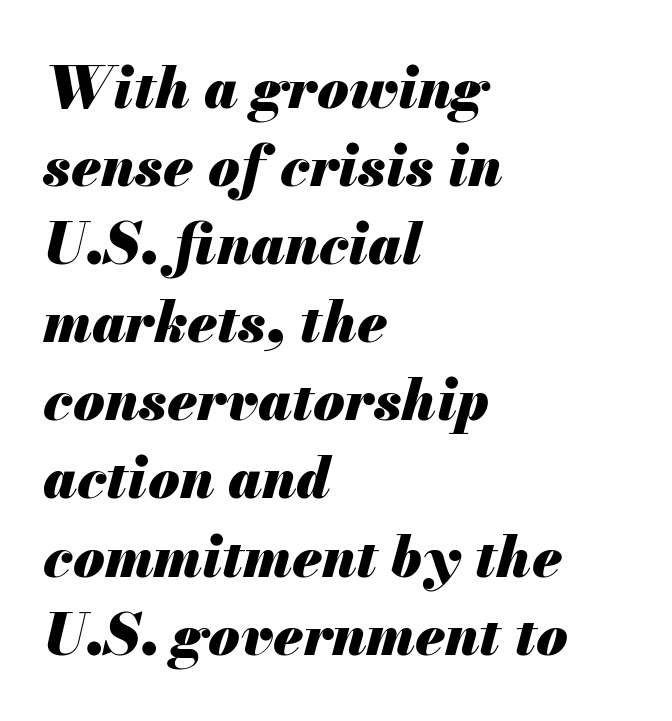
{"italic": "yes", "lean": "right", "slant_degrees": 13, "bold": "yes", "weight": "heavy", "width": "normal", "stroke_contrast": "medium", "x_height": "small", "monospaced": "no", "underline": "no", "align": "left", "line_spacing": "normal", "line_spacing_ratio": 1.37, "letter_spacing": "normal", "letter_spacing_em": 0.0, "glyph_px": 57}
